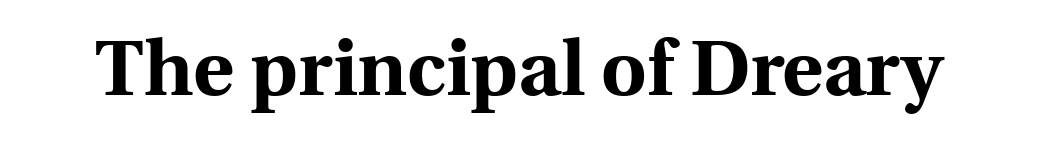
{"serif": "yes", "italic": "no", "bold": "yes", "weight": "bold", "width": "normal", "x_height": "medium", "monospaced": "no", "underline": "no", "letter_spacing": "normal", "letter_spacing_em": 0.0, "glyph_px": 78}
